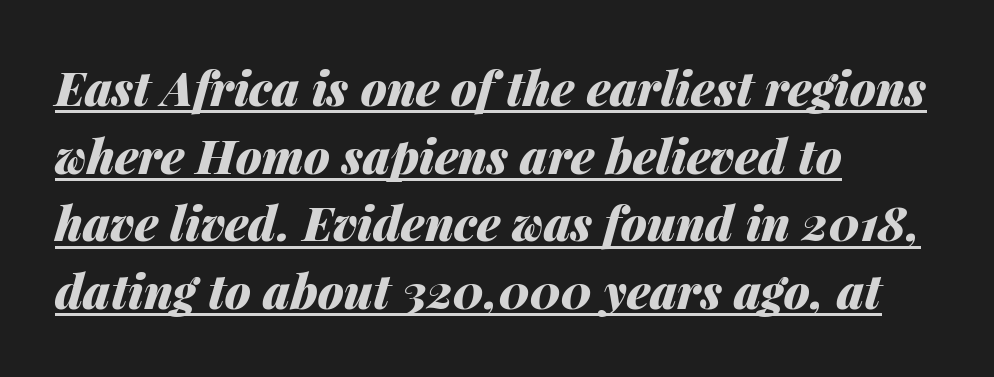
Q: Is the text bold? A: Yes.
Q: Is the text italic (slanted)? A: Yes, it leans right by about 14 degrees.
Q: Is the text underlined? A: Yes.
Q: How is the paragraph aligned? A: Left-aligned.
Q: Is the spacing between letters normal or unusually wide? A: Normal.
Q: Is the spacing between lines tight, normal or loose? A: Normal.
Q: Width (condensed, normal, or wide)? A: Normal.
Q: Stroke contrast? A: Medium.
Q: x-height? A: Medium.
Q: Monospaced? A: No.
